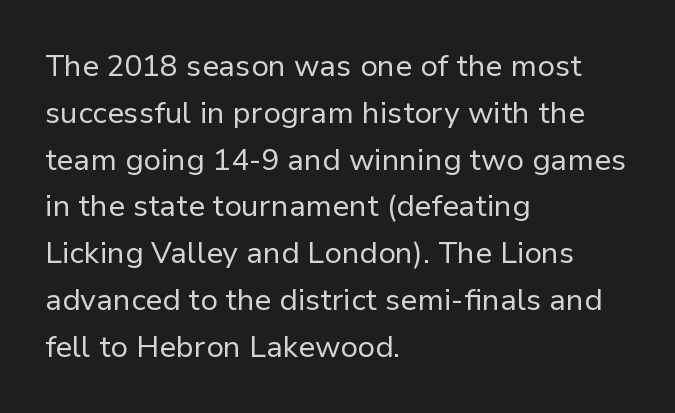
These lines are composed in type without serifs. Where is the straight margin? On the left. One glance says typical: line gaps are just what's usual. This is not heavy type; no bold has been used. Students, note that the glyphs here touch the page at normal intervals. The space beneath each line is pristine and unruled.
